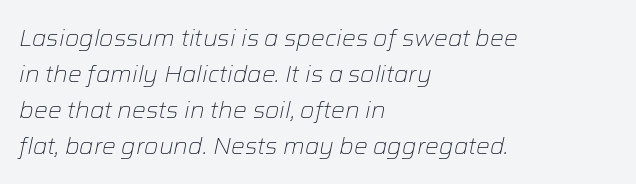
The image shows 23 px text type, italic (leaning right); set left-aligned, normal line spacing (1.56x), normal letter spacing, not underlined.
